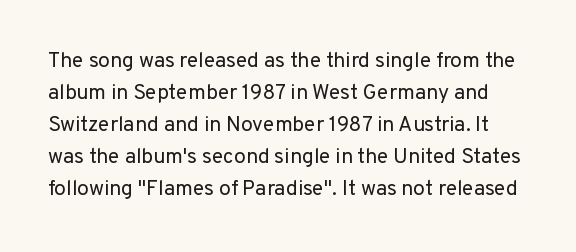
Q: Is the text bold? A: No.
Q: Is the text italic (slanted)? A: No, it is upright.
Q: Is the text underlined? A: No.
Q: Is the spacing between letters normal or unusually wide? A: Normal.
Q: Is the spacing between lines tight, normal or loose? A: Normal.
